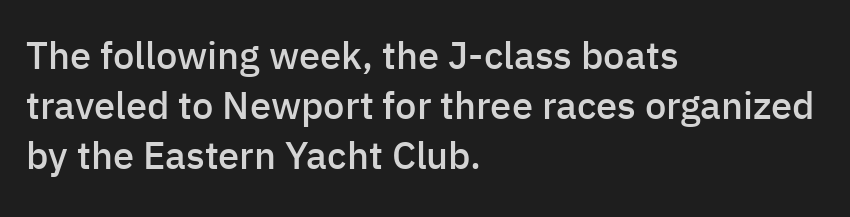
The image shows 38 px semibold sans-serif type, upright; set left-aligned, normal line spacing (1.32x), normal letter spacing, not underlined; low stroke contrast and a medium x-height.
